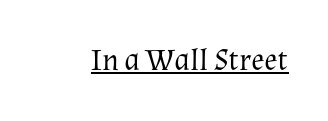
The image shows 31 px regular-weight serif type, upright; set normal letter spacing, underlined; medium stroke contrast and a medium x-height.
